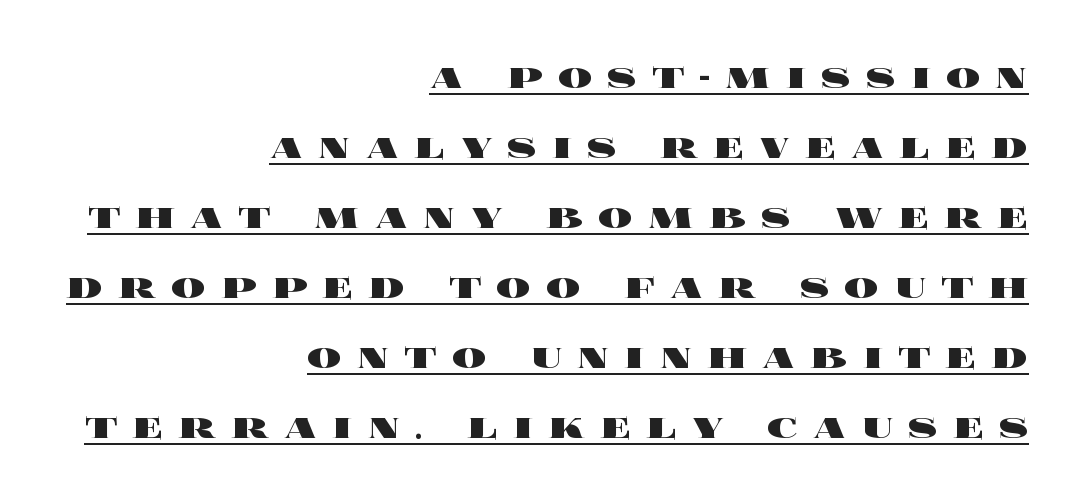
Q: Is the text bold? A: Yes.
Q: Is the text italic (slanted)? A: No, it is upright.
Q: Is the text underlined? A: Yes.
Q: How is the paragraph aligned? A: Right-aligned.
Q: Is the spacing between letters normal or unusually wide? A: Unusually wide.
Q: Is the spacing between lines tight, normal or loose? A: Normal.
Q: Width (condensed, normal, or wide)? A: Wide.
Q: x-height? A: Large.
Q: Monospaced? A: No.
